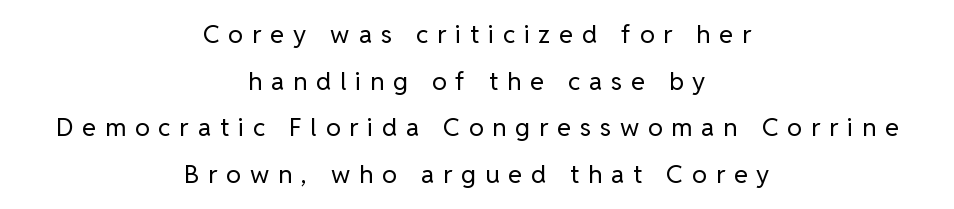
Q: Is the text bold? A: No.
Q: Is the text italic (slanted)? A: No, it is upright.
Q: Is the text underlined? A: No.
Q: How is the paragraph aligned? A: Centered.
Q: Is the spacing between letters normal or unusually wide? A: Unusually wide.
